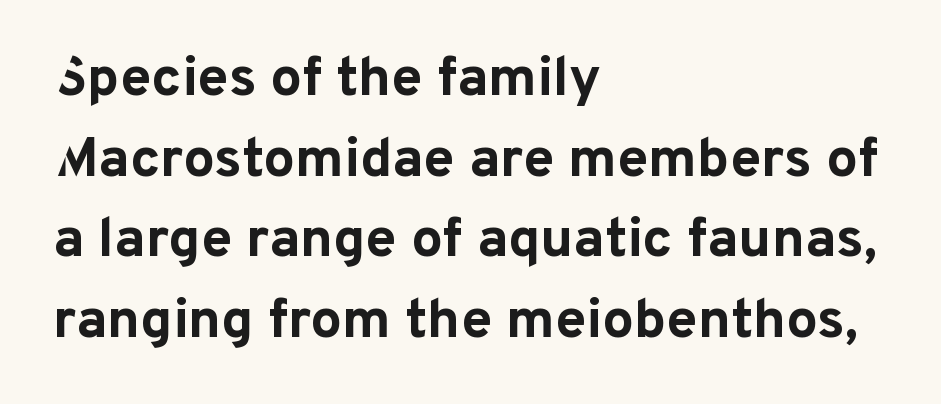
Here the glyphs are tracked normally, forming tight word shapes. Regular leading. The letters carry no serifs — their stems end cleanly without finishing strokes. Leftover space on each line is placed entirely after the last word. Just letters on the line, the space beneath them empty. Quick note: not italic, upright.
